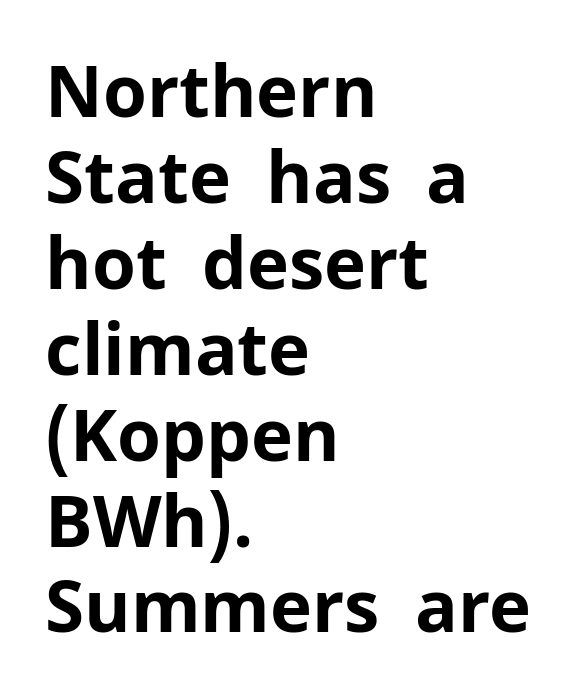
What stands out about the letter spacing? Nothing — it is the standard amount. Nothing sits at the stroke ends, so this counts as sans-serif. The compositor pushed each line to the left boundary. This sample uses an upright cut, with every glyph sitting square on the baseline.
